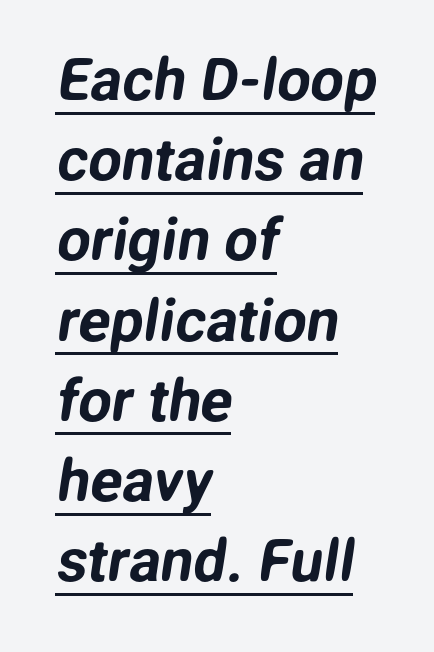
{"serif": "no", "width": "normal", "stroke_contrast": "low", "x_height": "medium", "monospaced": "no", "underline": "yes", "align": "left", "line_spacing": "normal", "line_spacing_ratio": 1.36, "letter_spacing": "normal", "letter_spacing_em": 0.0, "glyph_px": 59}
